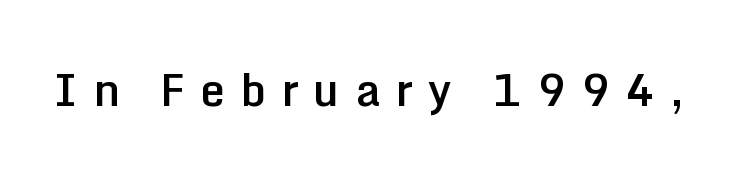
Q: Is the text bold? A: Semi-bold.
Q: Is the text italic (slanted)? A: No, it is upright.
Q: Is the typeface a serif or a sans-serif typeface? A: Sans-serif.
Q: Is the text underlined? A: No.
Q: Is the spacing between letters normal or unusually wide? A: Unusually wide.
Q: Width (condensed, normal, or wide)? A: Normal.
Q: Stroke contrast? A: Low.
Q: x-height? A: Medium.
Q: Monospaced? A: No.
